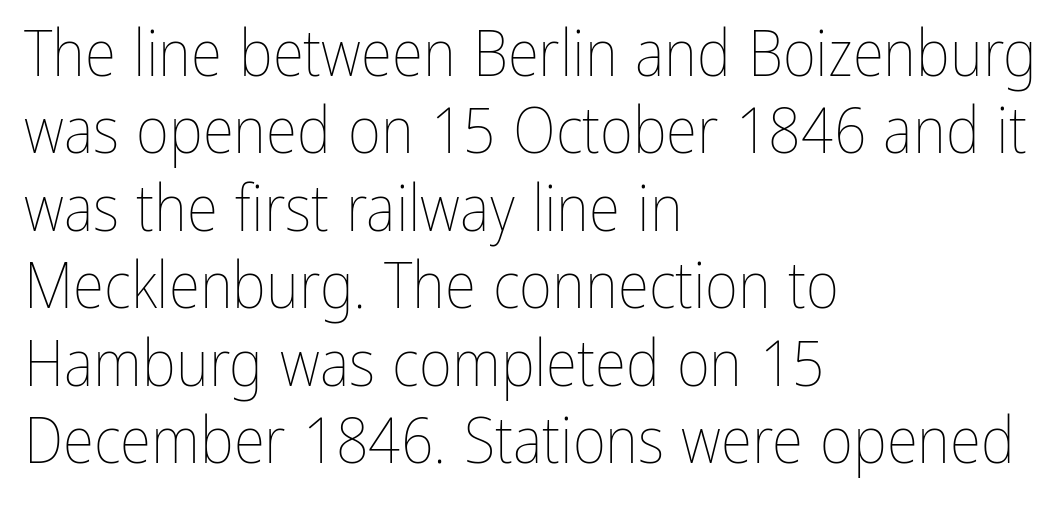
Q: Is the text bold? A: No.
Q: Is the text italic (slanted)? A: No, it is upright.
Q: Is the text underlined? A: No.
Q: How is the paragraph aligned? A: Left-aligned.
Q: Is the spacing between letters normal or unusually wide? A: Normal.
Q: Width (condensed, normal, or wide)? A: Condensed.
Q: Stroke contrast? A: Low.
Q: x-height? A: Medium.
Q: Monospaced? A: No.
